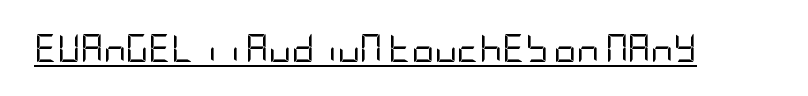
Q: Is the text bold? A: No.
Q: Is the text italic (slanted)? A: No, it is upright.
Q: Is the typeface a serif or a sans-serif typeface? A: Sans-serif.
Q: Is the text underlined? A: Yes.
Q: Is the spacing between letters normal or unusually wide? A: Normal.
Q: Width (condensed, normal, or wide)? A: Condensed.
Q: Stroke contrast? A: Low.
Q: x-height? A: Large.
